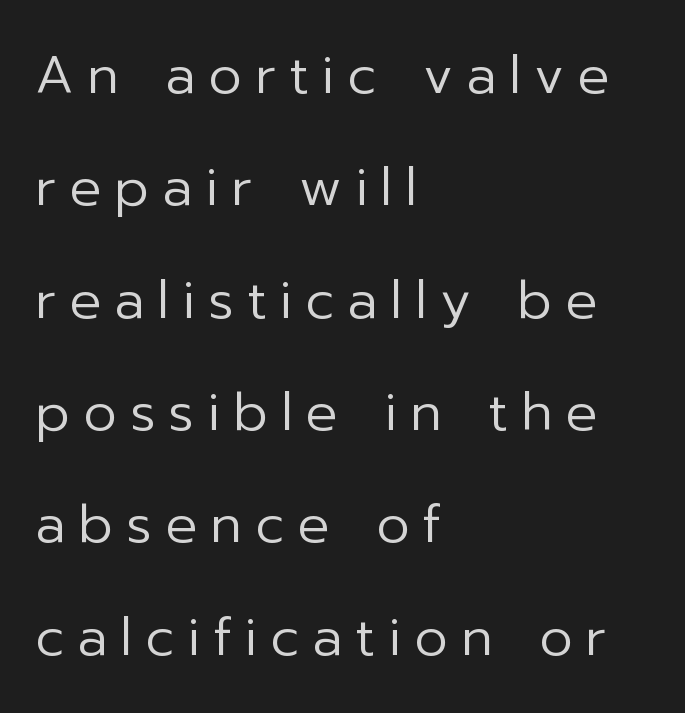
Q: Is the text bold? A: No.
Q: Is the text italic (slanted)? A: No, it is upright.
Q: Is the typeface a serif or a sans-serif typeface? A: Sans-serif.
Q: Is the text underlined? A: No.
Q: How is the paragraph aligned? A: Left-aligned.
Q: Is the spacing between letters normal or unusually wide? A: Unusually wide.
Q: Is the spacing between lines tight, normal or loose? A: Loose.
Q: Width (condensed, normal, or wide)? A: Normal.
Q: Stroke contrast? A: Low.
Q: x-height? A: Medium.
Q: Monospaced? A: No.
